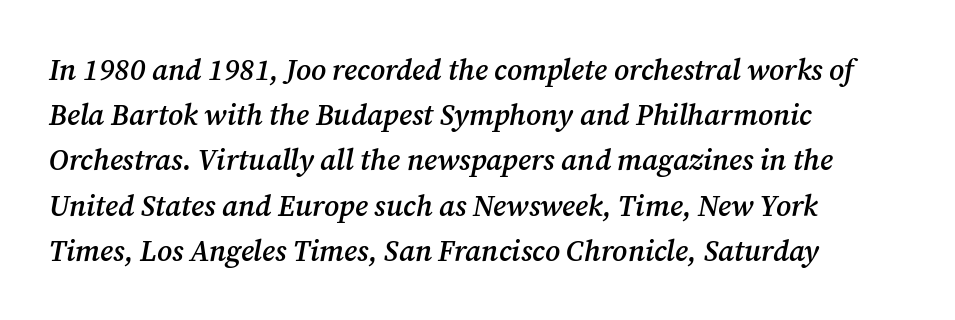
The vertical gap from one line to the next is medium. Stroke thickness is moderately raised; the sample reads as semibold. Is this a fixed-width face? No — the glyphs have proportional, varying widths. Rule under the text: the space is simply empty.
